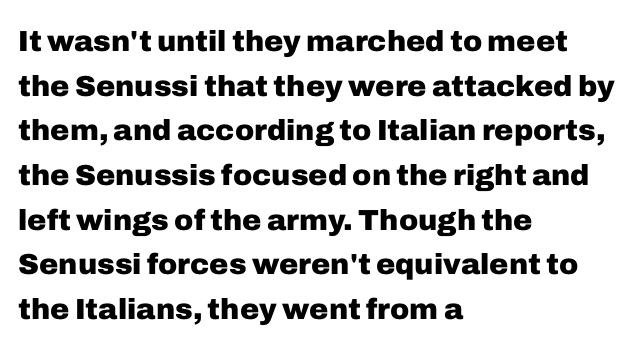
The image shows 29 px heavy sans-serif type, upright; set left-aligned, normal line spacing (1.54x), normal letter spacing, not underlined; low stroke contrast and a medium x-height.
